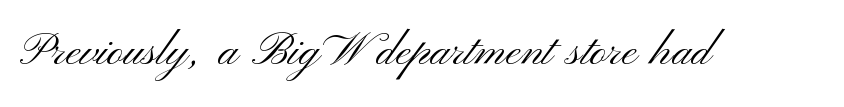
Q: Is the text bold? A: No.
Q: Is the text italic (slanted)? A: Yes.
Q: Is the typeface a serif or a sans-serif typeface? A: Sans-serif.
Q: Is the text underlined? A: No.
Q: Is the spacing between letters normal or unusually wide? A: Normal.
Q: Width (condensed, normal, or wide)? A: Wide.
Q: Stroke contrast? A: Medium.
Q: x-height? A: Small.
Q: Monospaced? A: No.
